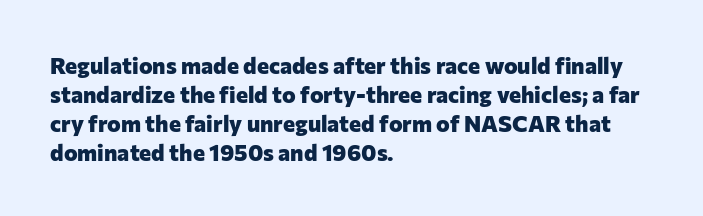
The typography opts for an upright posture over an oblique one. What weight is shown? A full bold with thick strokes. How would I describe the line gaps? Plain and ordinary. Each line starts at the same left margin while the right side varies.
